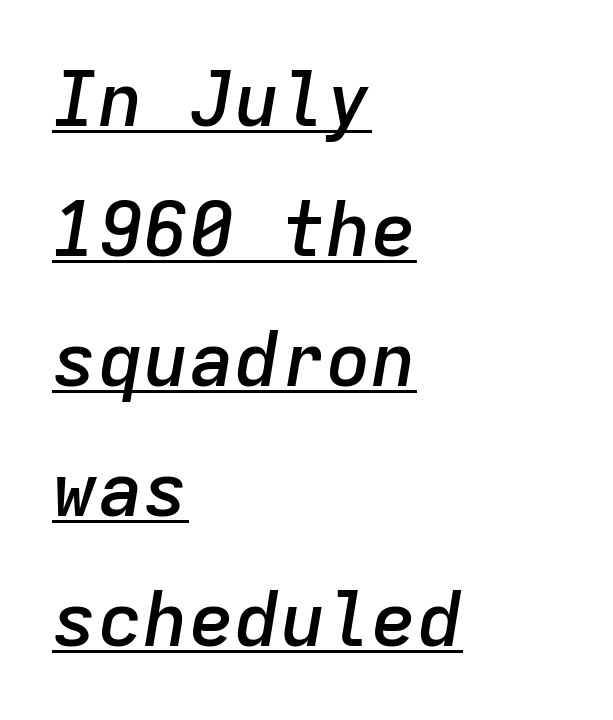
Q: Is the text bold? A: Semi-bold.
Q: Is the text italic (slanted)? A: Yes, it leans right by about 9 degrees.
Q: Is the text underlined? A: Yes.
Q: How is the paragraph aligned? A: Left-aligned.
Q: Is the spacing between letters normal or unusually wide? A: Normal.
Q: Width (condensed, normal, or wide)? A: Normal.
Q: Stroke contrast? A: Low.
Q: x-height? A: Medium.
Q: Monospaced? A: Yes.
